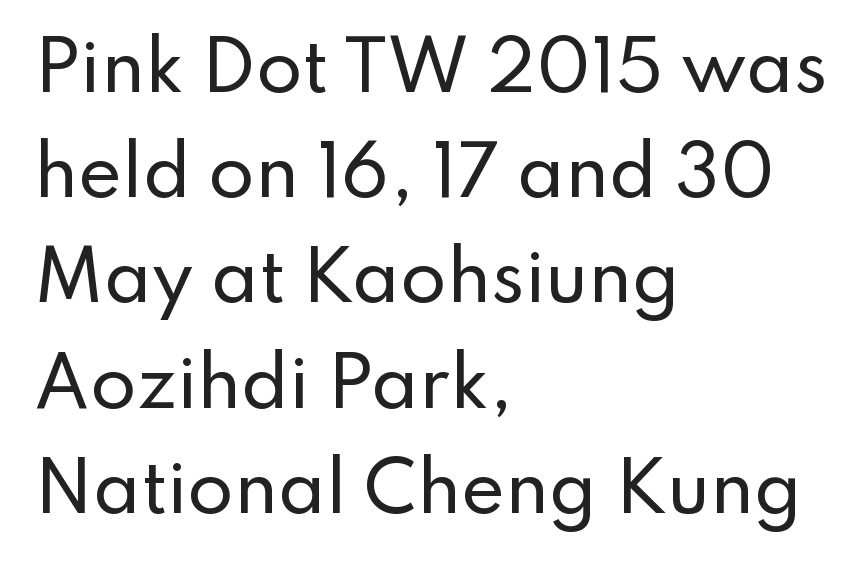
The image shows 67 px sans-serif type, upright; set left-aligned, normal line spacing (1.57x), normal letter spacing, not underlined; low stroke contrast and a small x-height.
